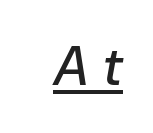
Q: Is the text italic (slanted)? A: Yes, it leans right by about 10 degrees.
Q: Is the text underlined? A: Yes.
Q: Is the spacing between letters normal or unusually wide? A: Unusually wide.
Q: Width (condensed, normal, or wide)? A: Normal.
Q: Stroke contrast? A: Low.
Q: x-height? A: Medium.
Q: Monospaced? A: No.
